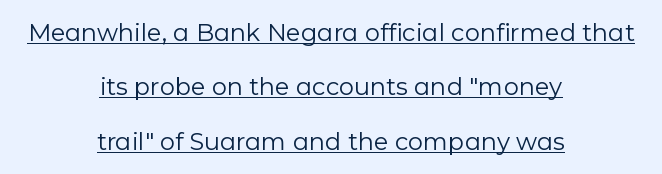
{"italic": "no", "bold": "no", "underline": "yes", "align": "center", "line_spacing": "loose", "line_spacing_ratio": 2.27, "letter_spacing": "normal", "letter_spacing_em": 0.0, "glyph_px": 24}
